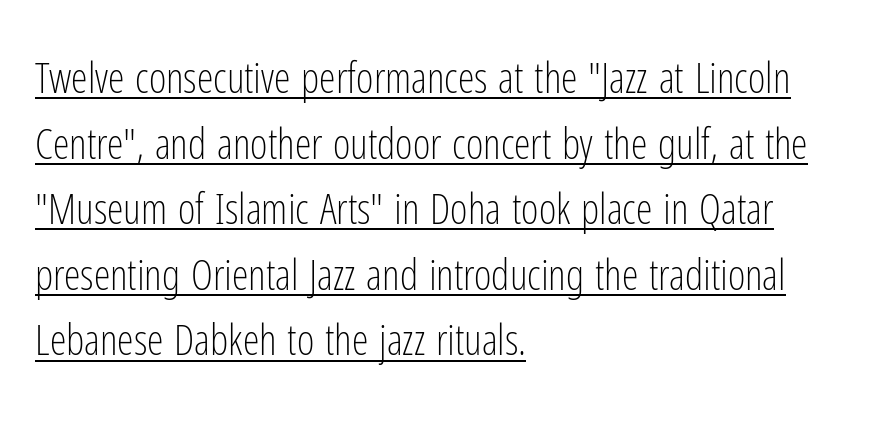
Q: Is the text bold? A: No.
Q: Is the text italic (slanted)? A: No, it is upright.
Q: Is the typeface a serif or a sans-serif typeface? A: Sans-serif.
Q: Is the text underlined? A: Yes.
Q: How is the paragraph aligned? A: Left-aligned.
Q: Is the spacing between letters normal or unusually wide? A: Normal.
Q: Is the spacing between lines tight, normal or loose? A: Normal.
Q: Width (condensed, normal, or wide)? A: Condensed.
Q: Stroke contrast? A: Low.
Q: x-height? A: Medium.
Q: Monospaced? A: No.
